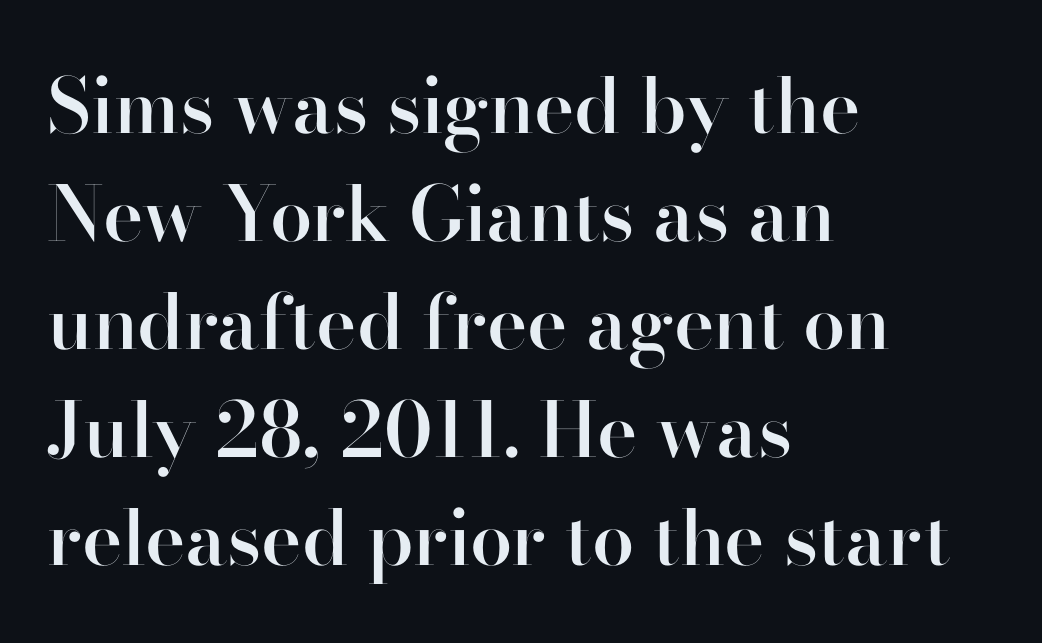
The image shows 76 px semibold serif type, upright; set left-aligned, normal line spacing (1.42x), normal letter spacing, not underlined; high stroke contrast and a small x-height.
